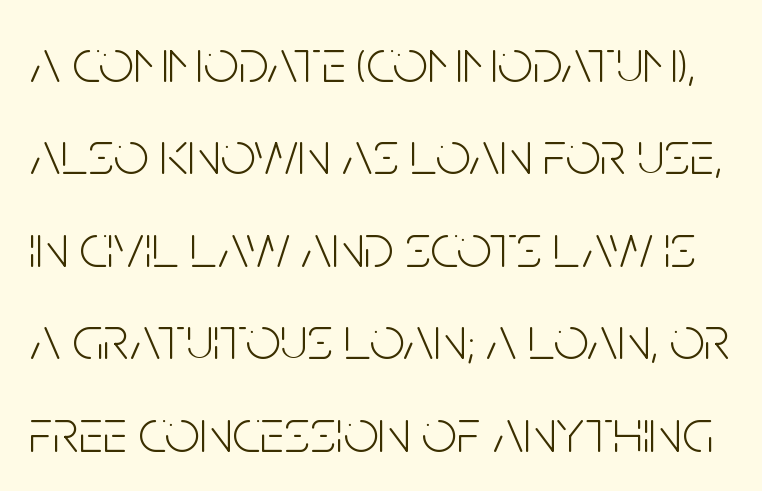
{"serif": "no", "italic": "no", "bold": "no", "weight": "light", "width": "condensed", "stroke_contrast": "low", "x_height": "large", "monospaced": "no", "underline": "no", "line_spacing": "normal", "line_spacing_ratio": 1.49, "letter_spacing": "normal", "letter_spacing_em": 0.0, "glyph_px": 62}
